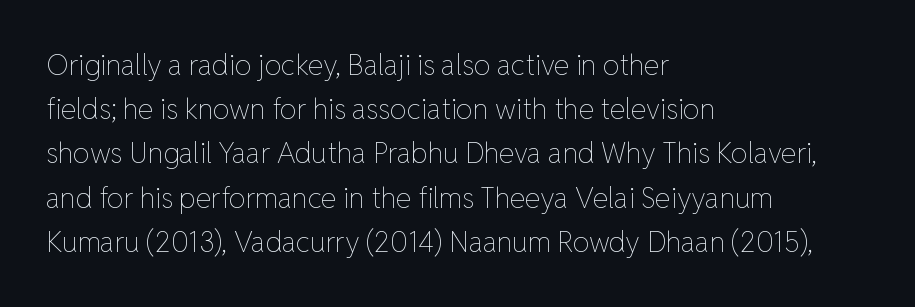
Q: Is the text bold? A: No.
Q: Is the text italic (slanted)? A: No, it is upright.
Q: Is the text underlined? A: No.
Q: How is the paragraph aligned? A: Left-aligned.
Q: Is the spacing between letters normal or unusually wide? A: Normal.
Q: Is the spacing between lines tight, normal or loose? A: Normal.
Q: Width (condensed, normal, or wide)? A: Normal.
Q: Stroke contrast? A: Low.
Q: x-height? A: Medium.
Q: Monospaced? A: No.
